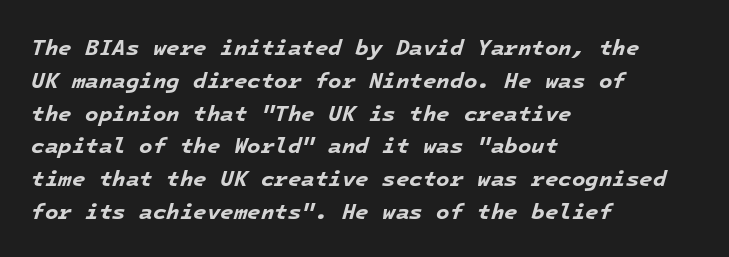
{"italic": "yes", "lean": "right", "slant_degrees": 16, "bold": "yes", "underline": "no", "align": "left", "line_spacing": "normal", "line_spacing_ratio": 1.49, "letter_spacing": "normal", "letter_spacing_em": 0.0, "glyph_px": 22}
